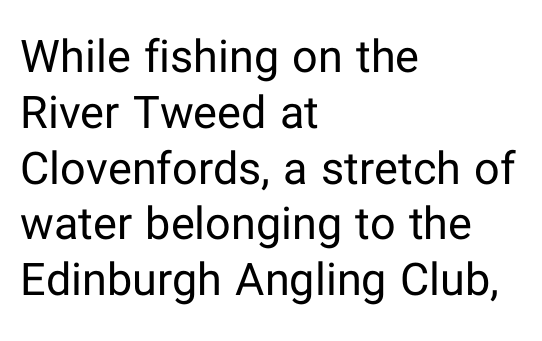
The lettering stays uniformly vertical, giving the passage a roman look. The string is rendered with underlining switched off. Every row of glyphs begins at an identical x-position on the left. Observe the absence of serifs on each vertical stroke in this sample. Unbolded letterforms with no extra heft.
